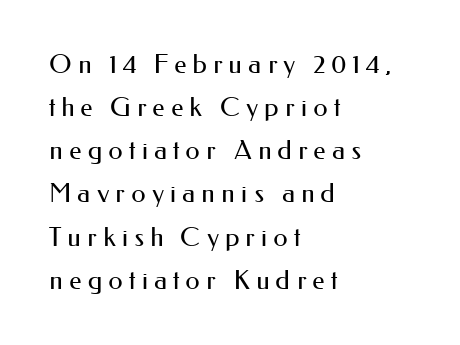
The passage shown has open, widely tracked lettering throughout. This block has exactly the height ordinary leading produces. No word sits above an underline. Compared with a centered layout, this one pins lines to the left instead.
